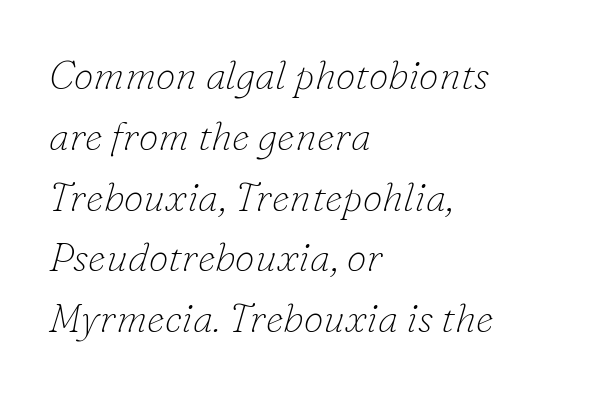
The image shows 40 px thin serif type, italic (leaning right); set left-aligned, normal line spacing (1.52x), normal letter spacing, not underlined; low stroke contrast and a small x-height.
